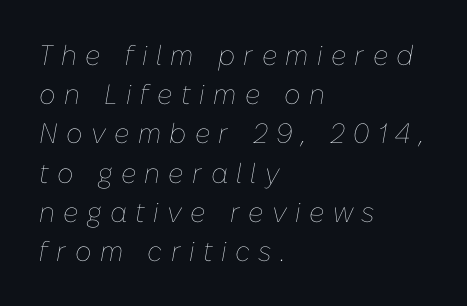
{"italic": "yes", "lean": "right", "slant_degrees": 10, "bold": "no", "weight": "thin", "width": "normal", "stroke_contrast": "low", "x_height": "medium", "monospaced": "no", "underline": "no", "align": "left", "line_spacing": "normal", "line_spacing_ratio": 1.4, "letter_spacing": "wide", "letter_spacing_em": 0.3, "glyph_px": 28}
